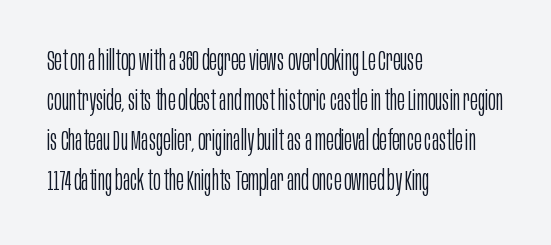
Q: Is the text bold? A: No.
Q: Is the text italic (slanted)? A: No, it is upright.
Q: Is the typeface a serif or a sans-serif typeface? A: Sans-serif.
Q: Is the text underlined? A: No.
Q: How is the paragraph aligned? A: Left-aligned.
Q: Is the spacing between letters normal or unusually wide? A: Normal.
Q: Is the spacing between lines tight, normal or loose? A: Normal.
Q: Width (condensed, normal, or wide)? A: Condensed.
Q: Stroke contrast? A: Low.
Q: x-height? A: Large.
Q: Monospaced? A: No.
